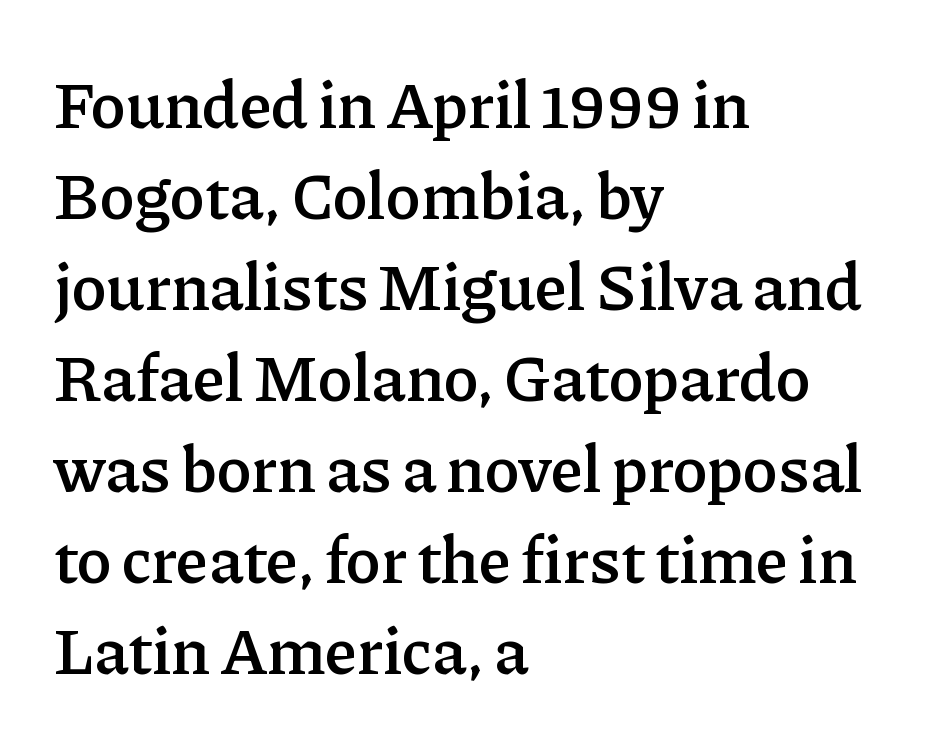
{"serif": "yes", "italic": "no", "bold": "semi", "weight": "semibold", "width": "normal", "stroke_contrast": "low", "x_height": "medium", "monospaced": "no", "underline": "no", "align": "left", "line_spacing": "normal", "line_spacing_ratio": 1.38, "letter_spacing": "normal", "letter_spacing_em": 0.0, "glyph_px": 66}
